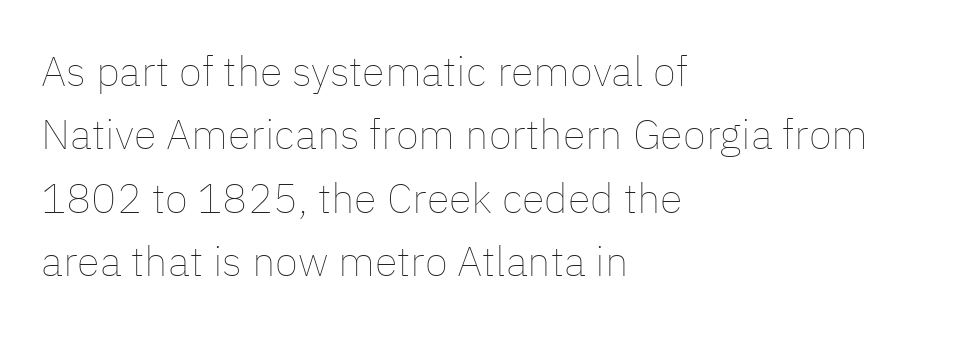
{"italic": "no", "bold": "no", "weight": "thin", "width": "normal", "stroke_contrast": "low", "x_height": "medium", "monospaced": "no", "underline": "no", "align": "left", "line_spacing": "normal", "line_spacing_ratio": 1.51, "letter_spacing": "normal", "letter_spacing_em": 0.0, "glyph_px": 42}
